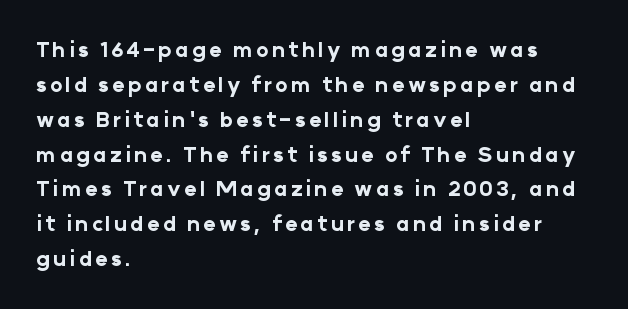
The image shows 21 px bold type, upright; set left-aligned, normal line spacing (1.66x), not underlined.
